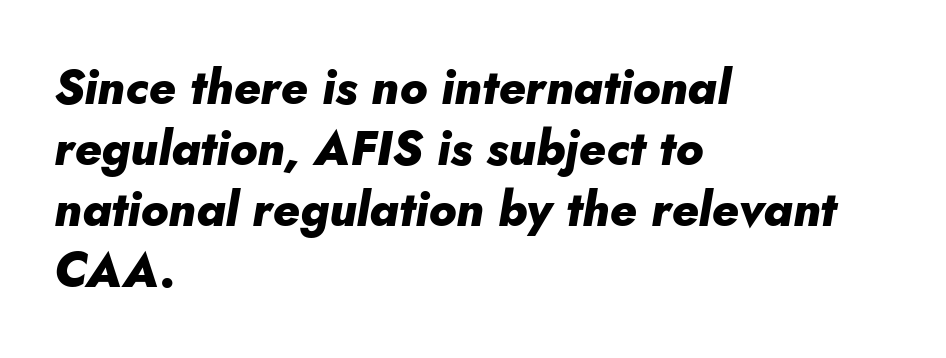
Q: Is the text bold? A: Yes.
Q: Is the text italic (slanted)? A: Yes, it leans right by about 10 degrees.
Q: Is the text underlined? A: No.
Q: How is the paragraph aligned? A: Left-aligned.
Q: Is the spacing between letters normal or unusually wide? A: Normal.
Q: Is the spacing between lines tight, normal or loose? A: Normal.
Q: Width (condensed, normal, or wide)? A: Normal.
Q: Stroke contrast? A: Low.
Q: x-height? A: Small.
Q: Monospaced? A: No.
